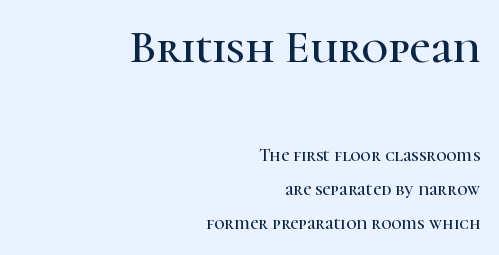
{"serif": "yes", "italic": "no", "width": "normal", "stroke_contrast": "high", "x_height": "medium", "monospaced": "no", "underline": "no", "align": "right", "line_spacing": "loose", "line_spacing_ratio": 1.91, "letter_spacing": "normal", "letter_spacing_em": 0.0, "larger_block": "first", "size_ratio": 2.56, "glyph_px": 46}
